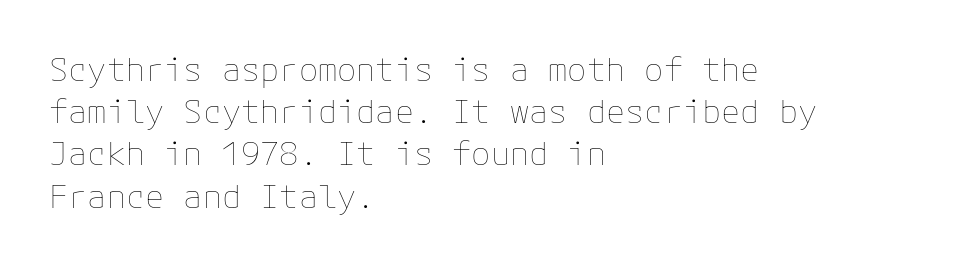
Normally led — the rows are evenly, conventionally spaced. Stroke mass is kept to a normal reading level or below. The string is rendered with underlining switched off. Posture: straight, roman, zero tilt. Is the block centered? No — it sits flush against the left margin. The horizontal fit of the characters is conventional and even.
